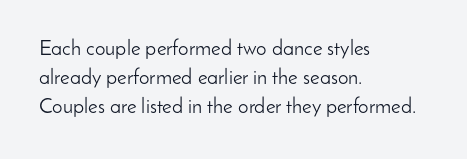
The image shows 21 px text type, upright; set left-aligned, normal line spacing (1.39x), normal letter spacing, not underlined.
